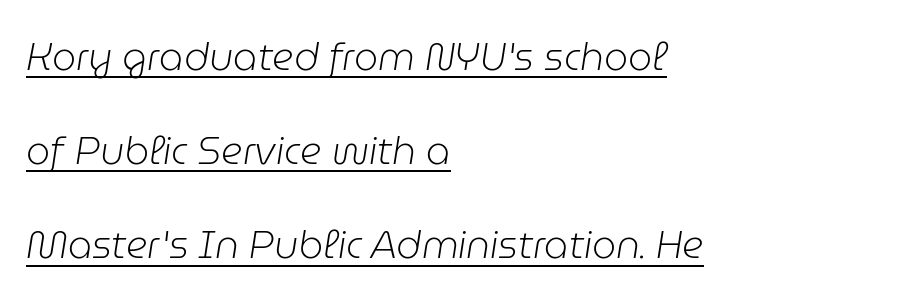
The image shows 38 px light type, italic (leaning right); set left-aligned, loose line spacing (2.48x), normal letter spacing, underlined; low stroke contrast and a medium x-height.
